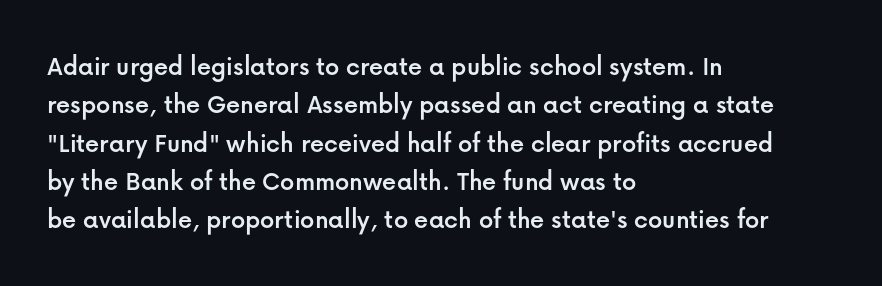
{"serif": "no", "italic": "no", "width": "normal", "stroke_contrast": "low", "x_height": "medium", "monospaced": "no", "underline": "no", "align": "left", "line_spacing": "normal", "line_spacing_ratio": 1.37, "letter_spacing": "normal", "letter_spacing_em": 0.0, "glyph_px": 28}
